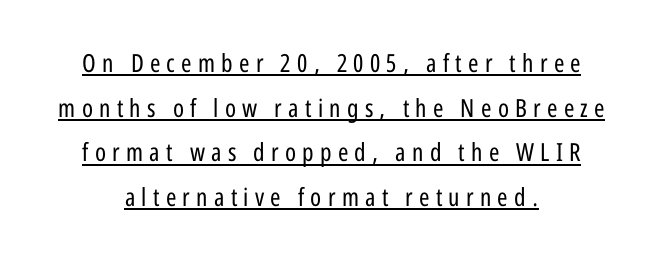
The image shows 25 px text type, upright; set centered, line spacing 1.79x, unusually wide letter spacing (+0.25 em), underlined.
